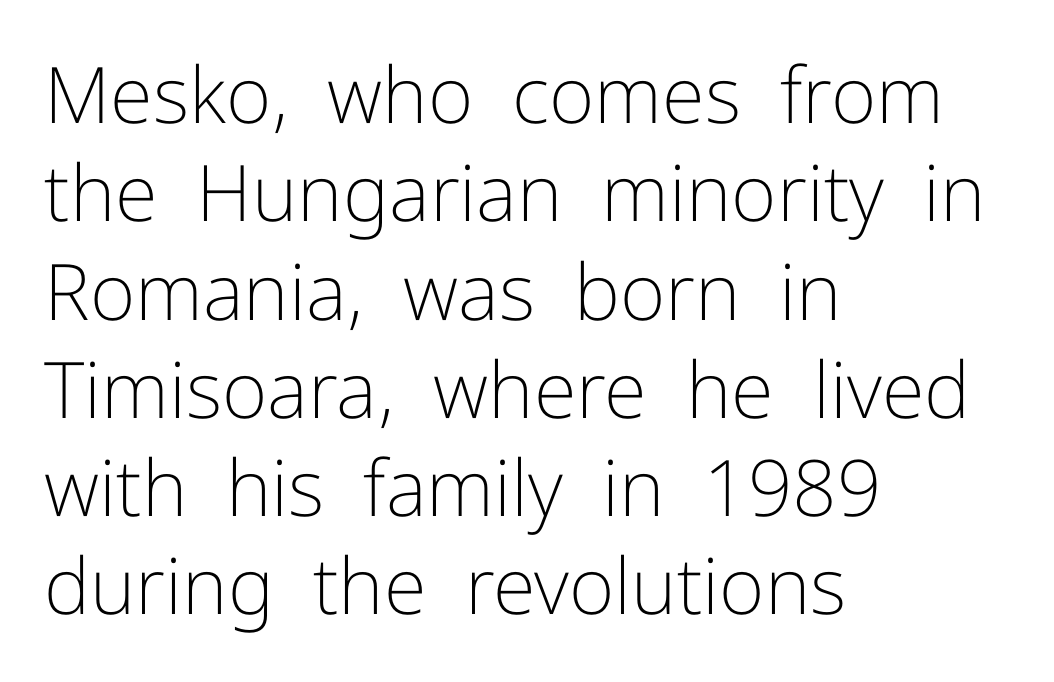
The image shows 78 px light sans-serif type, upright; set left-aligned, normal line spacing (1.26x), normal letter spacing, not underlined; low stroke contrast and a medium x-height.
